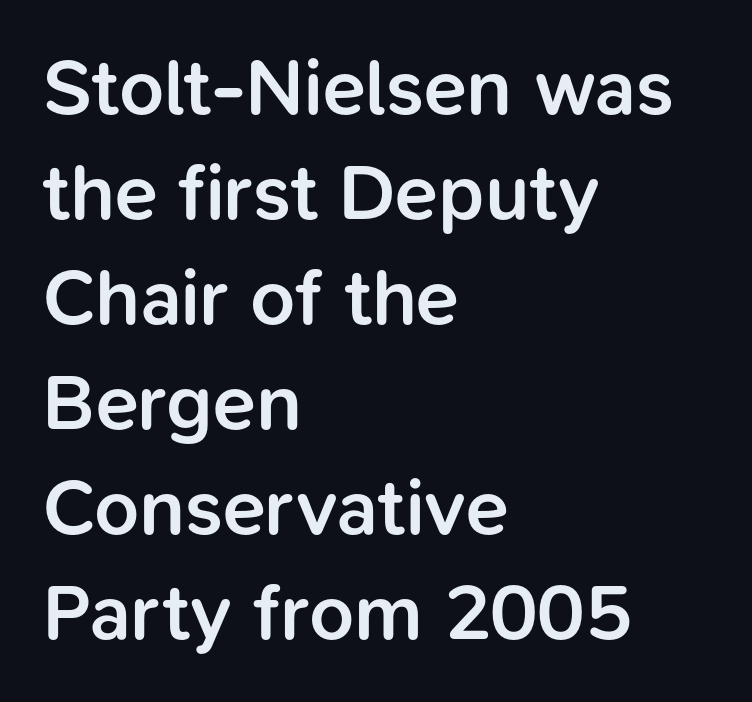
The setting favours the left margin, as ordinary paragraphs usually do. Note the varied advance widths — an 'i' is clearly narrower than an 'm'. You can tell it's not italic because the verticals are truly vertical. These lines carry some extra weight — a demibold, not a full bold. This sample uses a sans-serif face. Check under the words: just untouched page.
